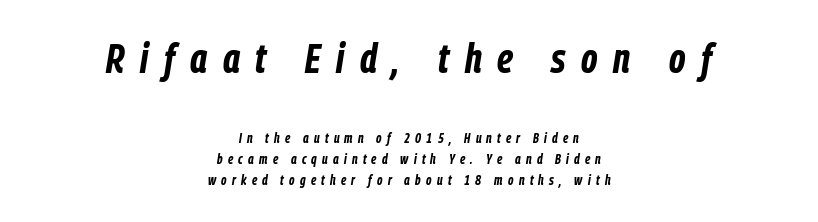
Inter-character spacing is expanded well beyond the font's built-in metrics. Varying glyph widths throughout — classic text-font behaviour. The rows are spaced the way most documents space them. The string is rendered with underlining switched off. You can tell it's italic because the verticals aren't actually vertical. Weight check: bold — yes, fully.
